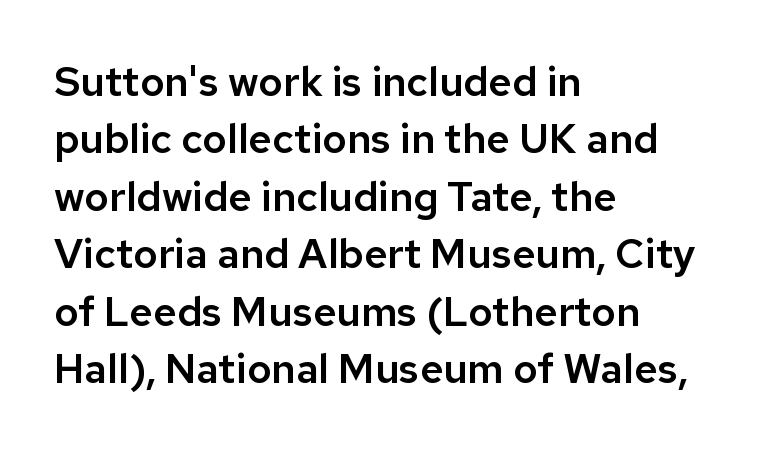
The image shows 41 px sans-serif type, upright; set left-aligned, normal line spacing (1.4x), normal letter spacing, not underlined; low stroke contrast and a medium x-height.
